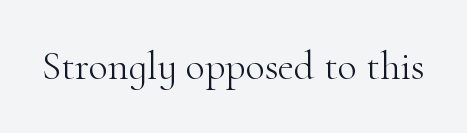
The image shows 40 px light serif type, upright; set normal letter spacing, not underlined; high stroke contrast and a small x-height.
